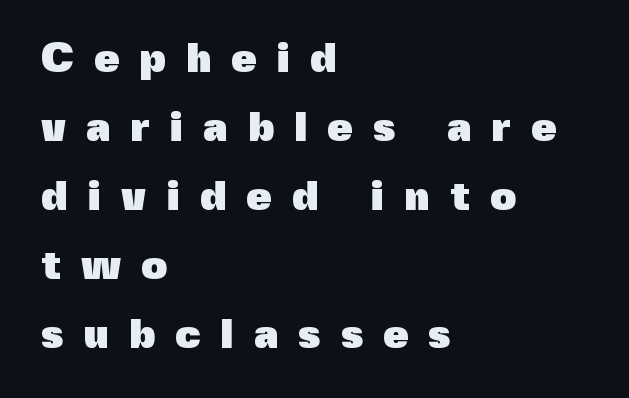
The passage shown is typeset with a sans-serif family. A clean baseline with only descenders dipping below it. These lines were composed using upright roman letters. The letters are spread apart with noticeably loose tracking.
